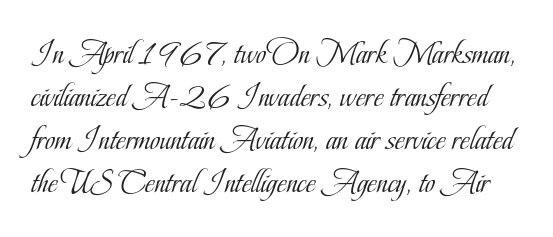
Each stroke keeps to a modest, everyday thickness or less. Check the space under the baseline: it is left empty. The passage shown stacks its lines at a standard gap. Here the designer chose a conventional face with non-uniform glyph widths.
